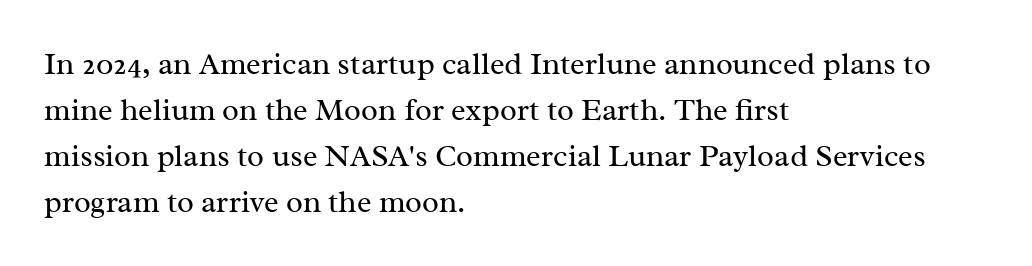
Quick note: underline off. Small tapered or slab feet sit at the stroke ends, so this counts as serif. Which margin do the lines hug? The left one — the right edge is uneven. How are the letters spaced? Ordinarily, with no added tracking.
